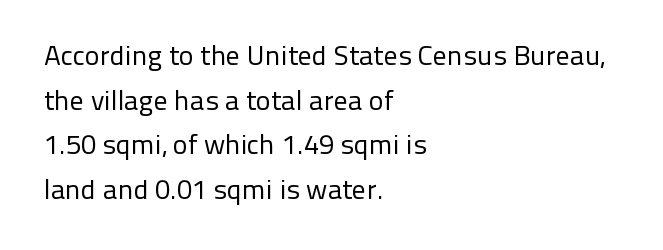
{"serif": "no", "italic": "no", "bold": "no", "weight": "regular", "width": "normal", "stroke_contrast": "low", "x_height": "medium", "monospaced": "no", "underline": "no", "align": "left", "line_spacing": "normal", "line_spacing_ratio": 1.59, "letter_spacing": "normal", "letter_spacing_em": 0.0, "glyph_px": 28}
